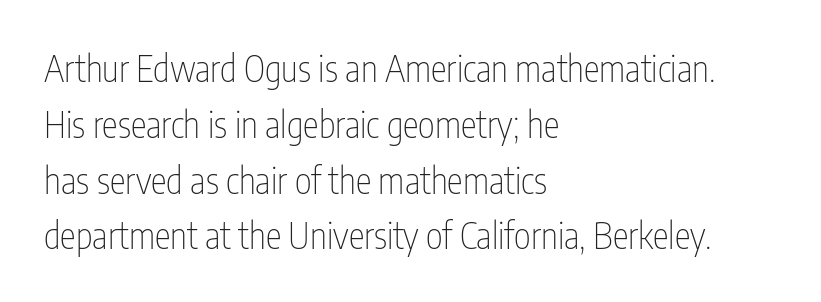
{"serif": "no", "italic": "no", "bold": "no", "weight": "thin", "width": "condensed", "stroke_contrast": "low", "x_height": "medium", "monospaced": "no", "underline": "no", "align": "left", "line_spacing": "normal", "line_spacing_ratio": 1.55, "letter_spacing": "normal", "letter_spacing_em": 0.0, "glyph_px": 36}
